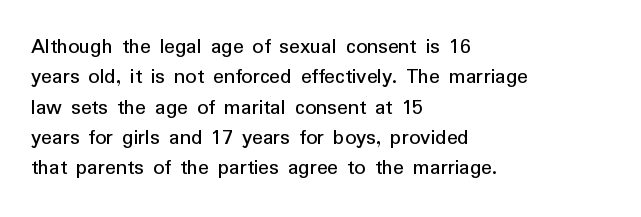
Q: Is the text bold? A: No.
Q: Is the text italic (slanted)? A: No, it is upright.
Q: Is the text underlined? A: No.
Q: How is the paragraph aligned? A: Left-aligned.
Q: Is the spacing between letters normal or unusually wide? A: Normal.
Q: Is the spacing between lines tight, normal or loose? A: Normal.
